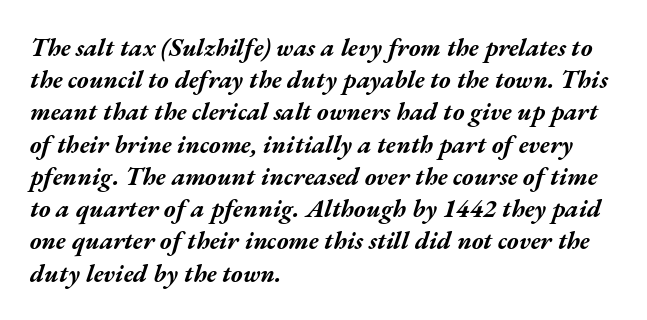
Q: Is the text bold? A: Yes.
Q: Is the text italic (slanted)? A: Yes, it leans right by about 17 degrees.
Q: Is the text underlined? A: No.
Q: How is the paragraph aligned? A: Left-aligned.
Q: Is the spacing between letters normal or unusually wide? A: Normal.
Q: Is the spacing between lines tight, normal or loose? A: Normal.
